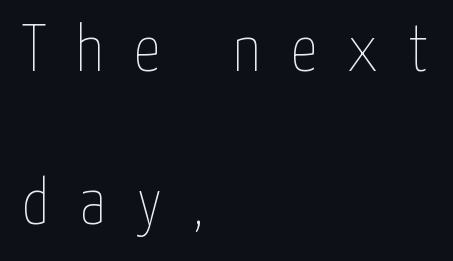
The image shows 66 px thin, condensed type, upright; set left-aligned, loose line spacing (2.32x), unusually wide letter spacing (+0.46 em), not underlined; low stroke contrast and a medium x-height.
